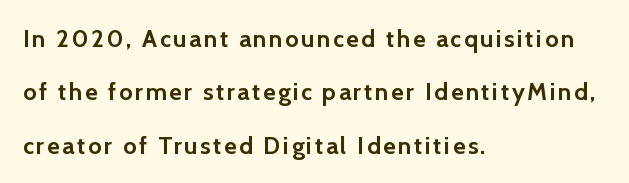
{"italic": "no", "bold": "yes", "underline": "no", "align": "left", "line_spacing": "loose", "line_spacing_ratio": 2.22, "glyph_px": 24}
